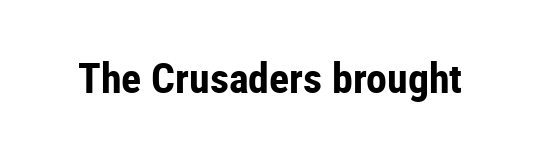
Honestly, there is no underline to notice here at all. This is heavy type, rendered in bold. Posture: upright roman. The designer went with a sans here, leaving each stem footless. This sample uses plain, unmodified letter spacing. You could not count columns in this text — the font is proportionally spaced.
